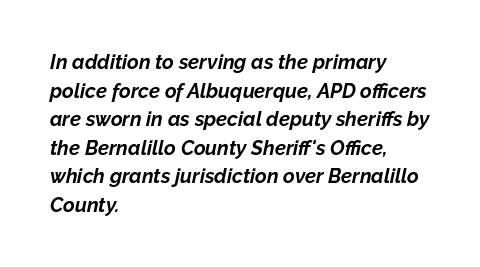
No word sits above an underline. This sample uses an oblique cut, with every glyph tilted off the vertical. A student would call this left alignment; a typographer would say flush left, rag right. This sample keeps an unexceptional amount of space between lines.
